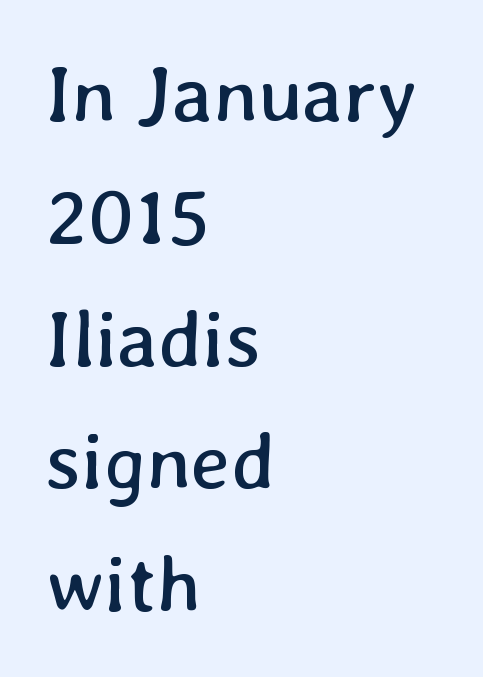
Q: Is the text bold? A: No.
Q: Is the text underlined? A: No.
Q: How is the paragraph aligned? A: Left-aligned.
Q: Is the spacing between letters normal or unusually wide? A: Normal.
Q: Is the spacing between lines tight, normal or loose? A: Normal.
Q: Width (condensed, normal, or wide)? A: Normal.
Q: Stroke contrast? A: Low.
Q: x-height? A: Medium.
Q: Monospaced? A: No.
